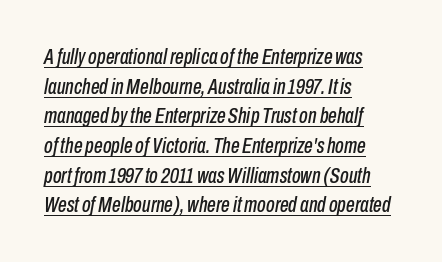
{"italic": "yes", "lean": "right", "slant_degrees": 10, "underline": "yes", "align": "left", "line_spacing": "normal", "line_spacing_ratio": 1.35, "letter_spacing": "normal", "letter_spacing_em": 0.0, "glyph_px": 22}
